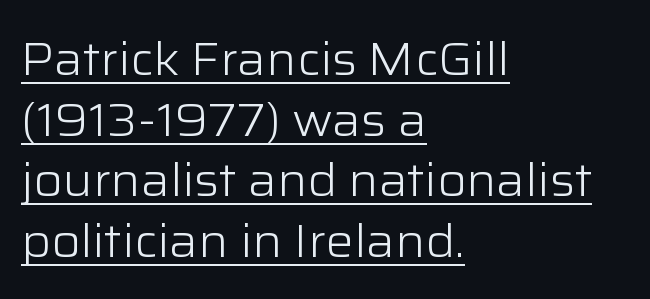
The face used here is proportionally spaced, like ordinary book or web type. One glance says typical: line gaps are just what's usual. Is the stroke heavy? The answer is a plain regular-or-lighter. Nobody touched the tracking dial on this one. The typeface chosen for these lines omits serifs. Where is the straight margin? On the left.
